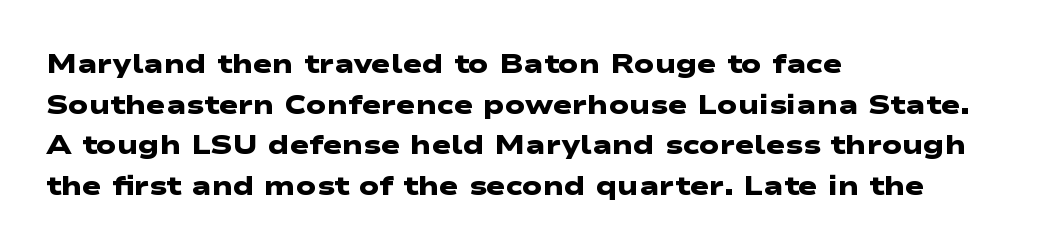
Q: Is the text bold? A: Yes.
Q: Is the text underlined? A: No.
Q: How is the paragraph aligned? A: Left-aligned.
Q: Is the spacing between letters normal or unusually wide? A: Normal.
Q: Is the spacing between lines tight, normal or loose? A: Normal.
